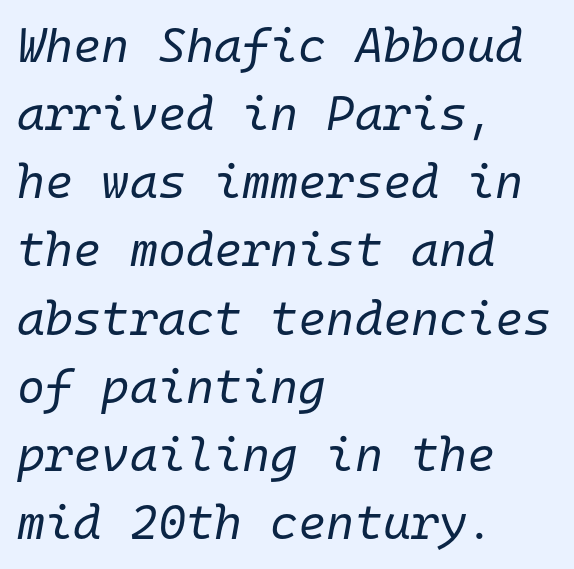
Q: Is the text bold? A: No.
Q: Is the text italic (slanted)? A: Yes, it leans right by about 10 degrees.
Q: Is the text underlined? A: No.
Q: How is the paragraph aligned? A: Left-aligned.
Q: Is the spacing between letters normal or unusually wide? A: Normal.
Q: Is the spacing between lines tight, normal or loose? A: Normal.
Q: Width (condensed, normal, or wide)? A: Normal.
Q: Stroke contrast? A: Low.
Q: x-height? A: Medium.
Q: Monospaced? A: Yes.
